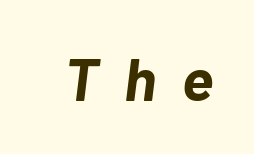
{"italic": "yes", "lean": "right", "slant_degrees": 7, "bold": "yes", "weight": "bold", "width": "normal", "stroke_contrast": "low", "x_height": "medium", "monospaced": "no", "underline": "no", "letter_spacing": "wide", "letter_spacing_em": 0.43, "glyph_px": 60}
